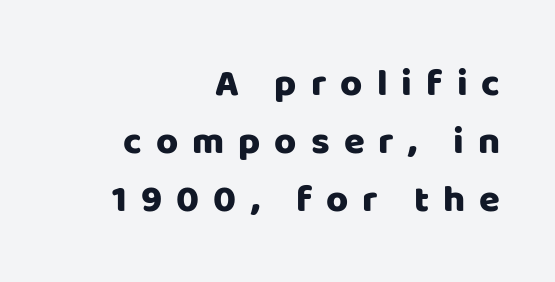
The typesetter chose a ragged-left arrangement here. Do the characters align in a grid? No, the font is proportional. Display-style spreading of the glyphs; the letterfit is very open. This is roman type, the default non-slanted kind.
